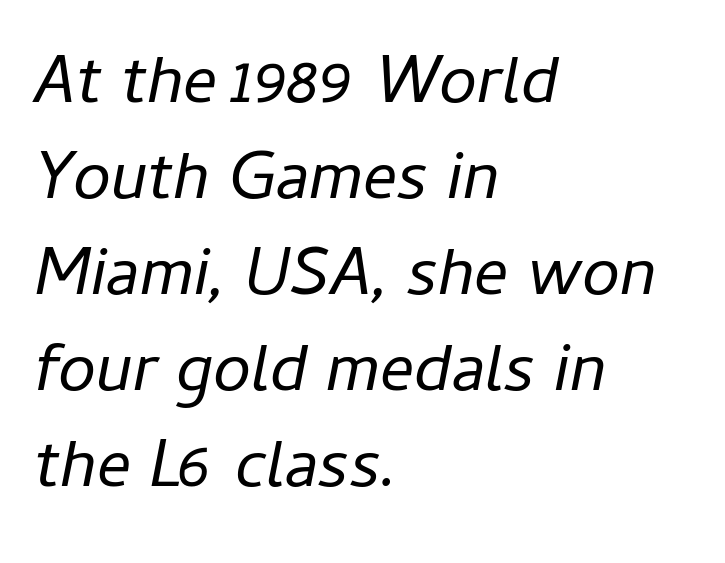
The space beneath each line is pristine and unruled. Leftover space on each line is placed entirely after the last word. Reading down the column, the eye jumps a familiar distance to each next line. Stroke thickness stays within the range of a standard reading face or lighter. Here the designer chose a conventional face with non-uniform glyph widths.
